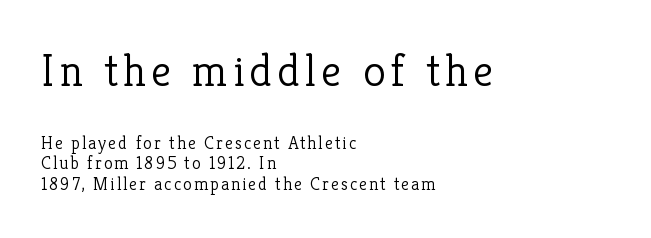
Does the bottom block carry the larger type? No, the top block does. Stroke terminals: seriffed. Type without underlining. The rendering uses natural spacing where letterforms have individual widths.
